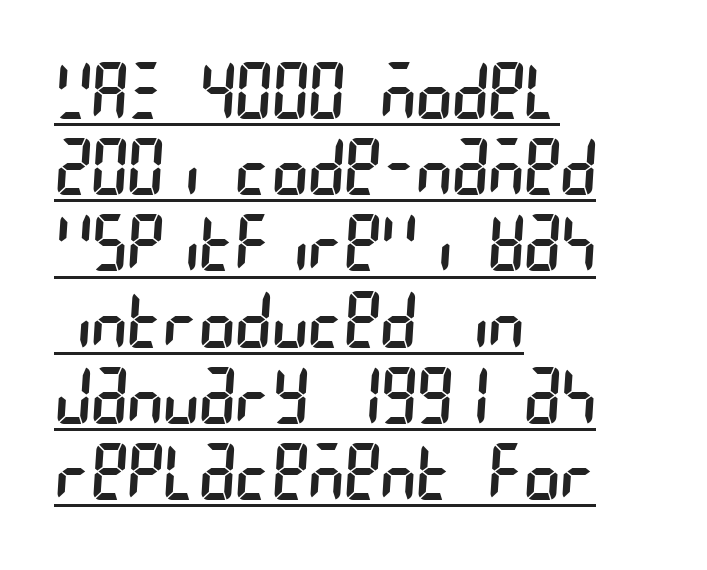
The image shows 77 px regular-weight, condensed sans-serif type; set left-aligned, tight line spacing (0.99x), normal letter spacing, underlined; low stroke contrast and a large x-height.
